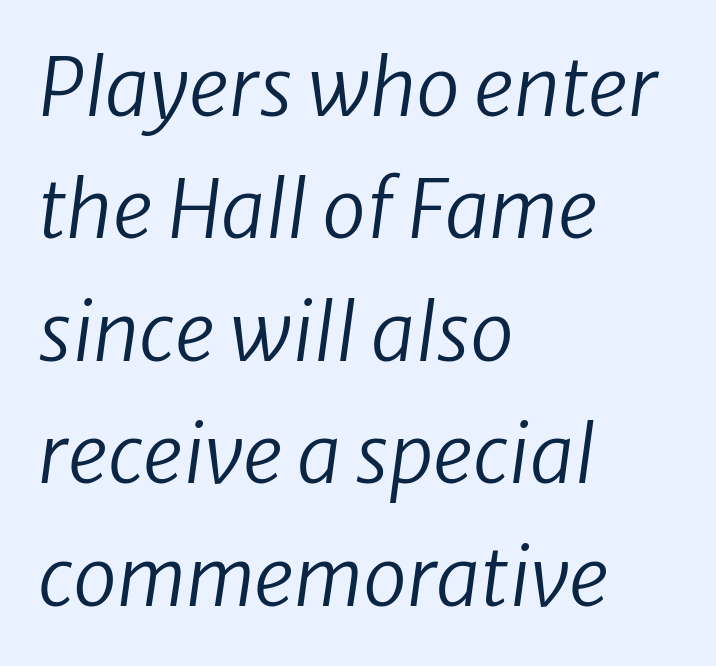
Q: Is the text bold? A: No.
Q: Is the text italic (slanted)? A: Yes, it leans right by about 8 degrees.
Q: Is the text underlined? A: No.
Q: How is the paragraph aligned? A: Left-aligned.
Q: Is the spacing between letters normal or unusually wide? A: Normal.
Q: Is the spacing between lines tight, normal or loose? A: Normal.
Q: Width (condensed, normal, or wide)? A: Normal.
Q: Stroke contrast? A: Low.
Q: x-height? A: Medium.
Q: Monospaced? A: No.
